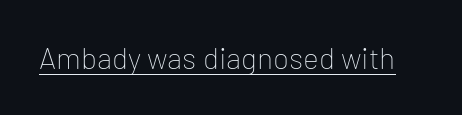
The image shows 30 px thin sans-serif type, upright; set normal letter spacing, underlined; low stroke contrast and a medium x-height.
